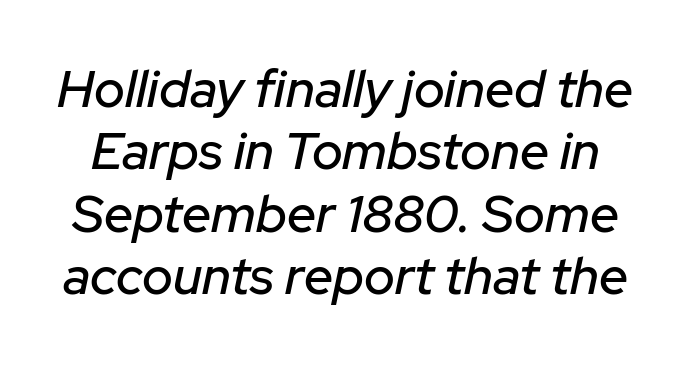
The image shows 52 px text type, italic (leaning right); set line spacing 1.2x, normal letter spacing, not underlined; low stroke contrast and a medium x-height.
